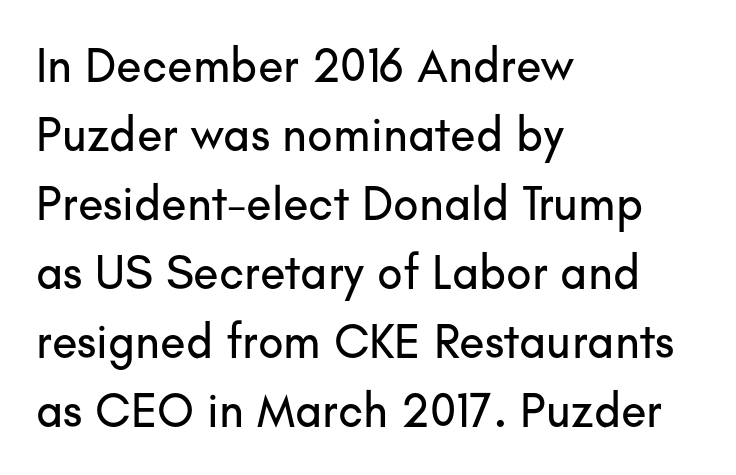
The image shows 47 px sans-serif type, upright; set left-aligned, normal line spacing (1.47x), normal letter spacing, not underlined; low stroke contrast and a small x-height.
